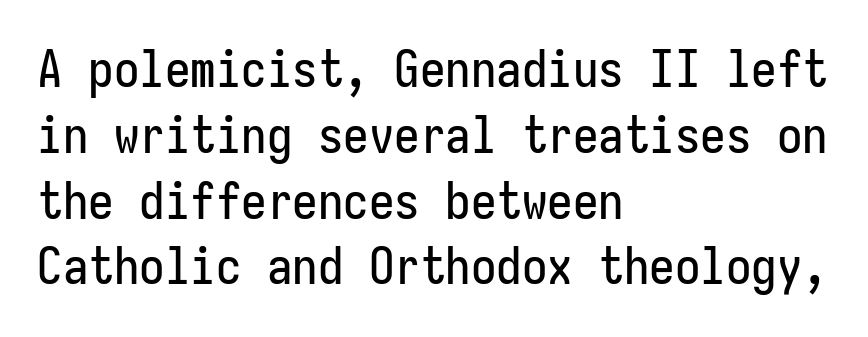
{"serif": "no", "italic": "no", "width": "condensed", "stroke_contrast": "low", "x_height": "medium", "monospaced": "yes", "underline": "no", "align": "left", "line_spacing": "normal", "line_spacing_ratio": 1.29, "letter_spacing": "normal", "letter_spacing_em": 0.0, "glyph_px": 51}
